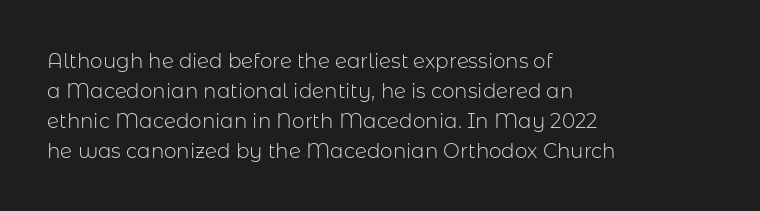
The image shows 20 px text type, upright; set left-aligned, normal line spacing (1.5x), normal letter spacing, not underlined.
